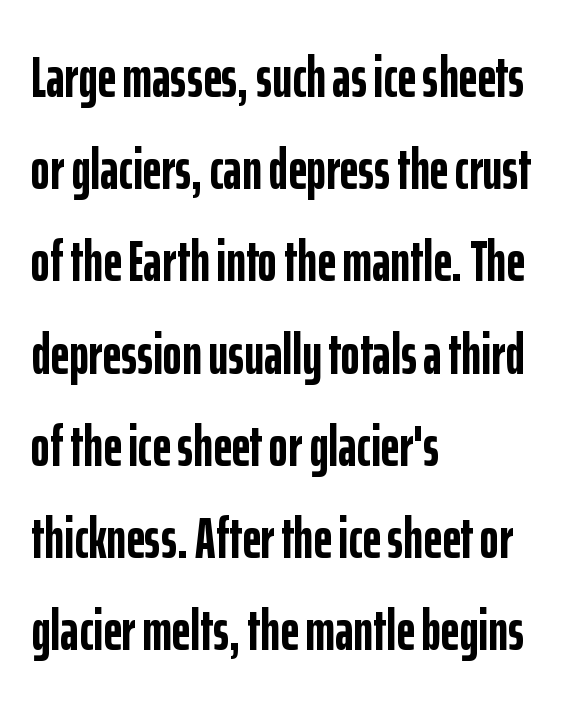
{"serif": "no", "italic": "no", "bold": "yes", "weight": "semibold", "width": "condensed", "stroke_contrast": "low", "x_height": "medium", "monospaced": "no", "underline": "no", "align": "left", "line_spacing": "normal", "line_spacing_ratio": 1.59, "letter_spacing": "normal", "letter_spacing_em": 0.0, "glyph_px": 58}
